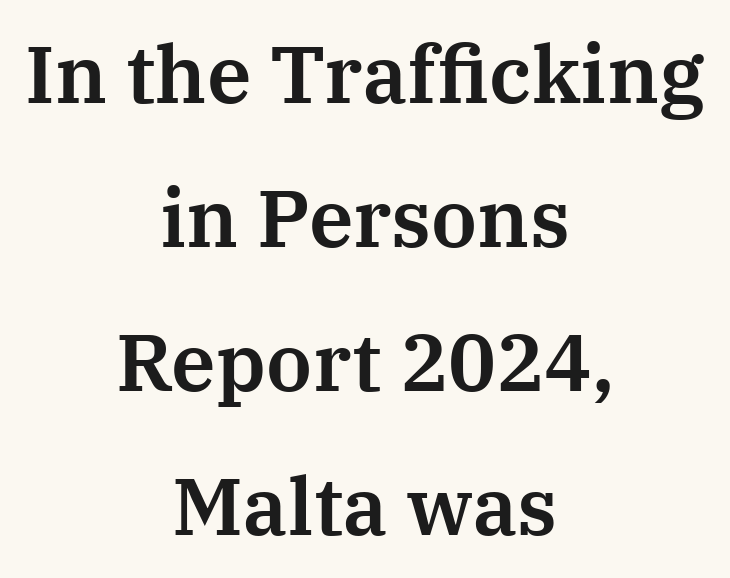
Unmarked baselines from the first word to the last. Serif or sans? Serif — the stroke terminals have little feet. Italic: no, the glyphs are upright roman. Tracking here is standard; glyphs follow each other at the usual distance. These lines are centered, leaving both edges ragged. Spacing verdict: proportional, widths tailored to each character.
